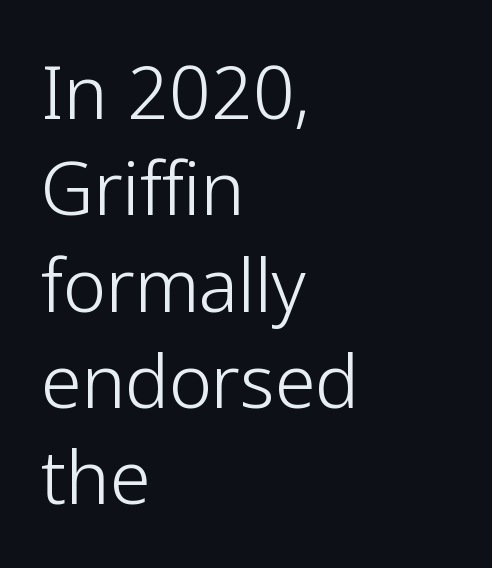
Q: Is the text bold? A: No.
Q: Is the text italic (slanted)? A: No, it is upright.
Q: Is the typeface a serif or a sans-serif typeface? A: Sans-serif.
Q: Is the text underlined? A: No.
Q: How is the paragraph aligned? A: Left-aligned.
Q: Is the spacing between letters normal or unusually wide? A: Normal.
Q: Is the spacing between lines tight, normal or loose? A: Normal.
Q: Width (condensed, normal, or wide)? A: Normal.
Q: Stroke contrast? A: Low.
Q: x-height? A: Medium.
Q: Monospaced? A: No.
